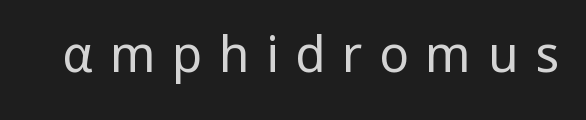
The image shows 49 px regular-weight sans-serif type, upright; set unusually wide letter spacing (+0.34 em), not underlined; low stroke contrast and a medium x-height.
